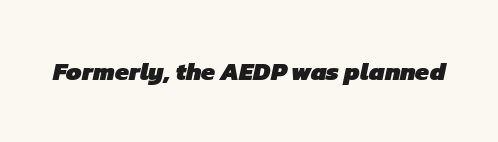
{"bold": "yes", "underline": "no", "letter_spacing": "normal", "letter_spacing_em": 0.0, "glyph_px": 25}
